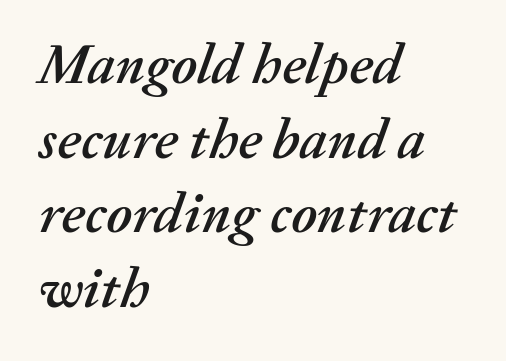
Which margin do the lines hug? The left one — the right edge is uneven. The rendering uses natural spacing where letterforms have individual widths. Unmarked baselines from the first word to the last. How are the letters spaced? Ordinarily, with no added tracking. These lines sit exactly where default settings would place them.
